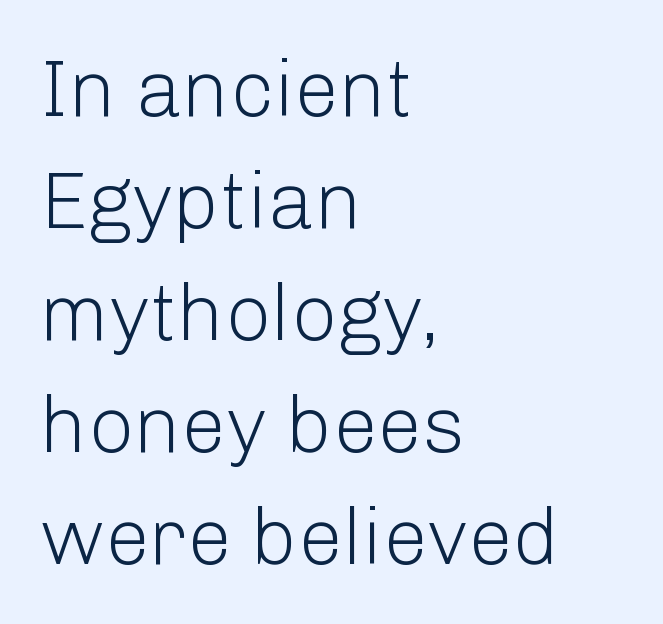
{"serif": "no", "italic": "no", "bold": "no", "weight": "light", "width": "normal", "stroke_contrast": "low", "x_height": "medium", "monospaced": "no", "underline": "no", "align": "left", "line_spacing": "normal", "line_spacing_ratio": 1.4, "letter_spacing": "normal", "letter_spacing_em": 0.0, "glyph_px": 80}
